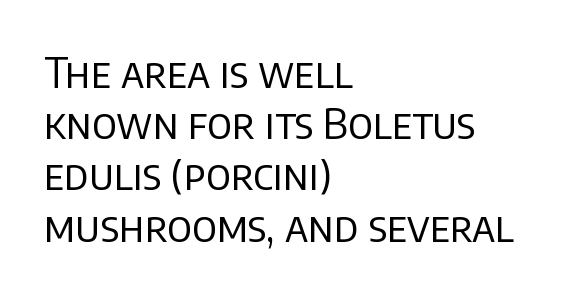
The image shows 42 px regular-weight sans-serif type, upright; set left-aligned, line spacing 1.22x, normal letter spacing, not underlined; low stroke contrast and a large x-height.
